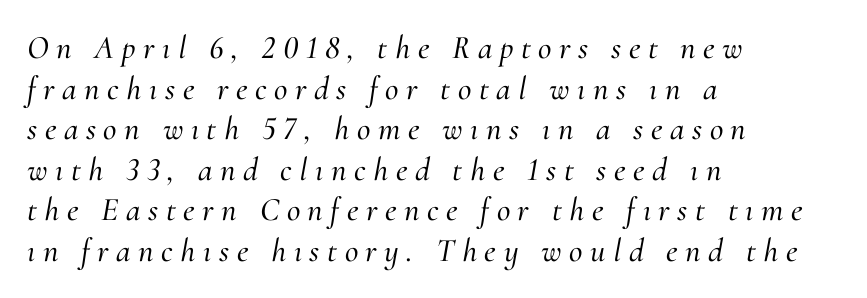
The image shows 33 px serif type, italic (leaning right); set left-aligned, line spacing 1.23x, unusually wide letter spacing (+0.23 em), not underlined; medium stroke contrast and a small x-height.
